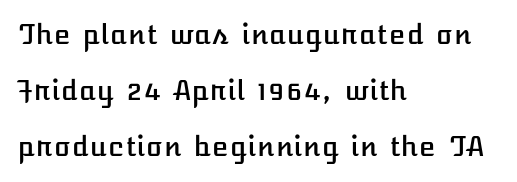
The image shows 27 px text type, upright; set left-aligned, loose line spacing (2.08x), normal letter spacing, not underlined.
